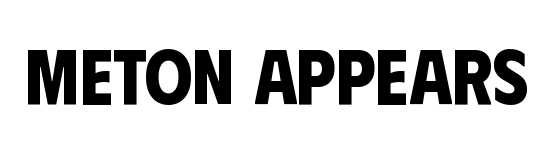
{"serif": "no", "bold": "yes", "weight": "bold", "width": "condensed", "stroke_contrast": "low", "x_height": "large", "monospaced": "no", "underline": "no", "letter_spacing": "normal", "letter_spacing_em": 0.0, "glyph_px": 77}
